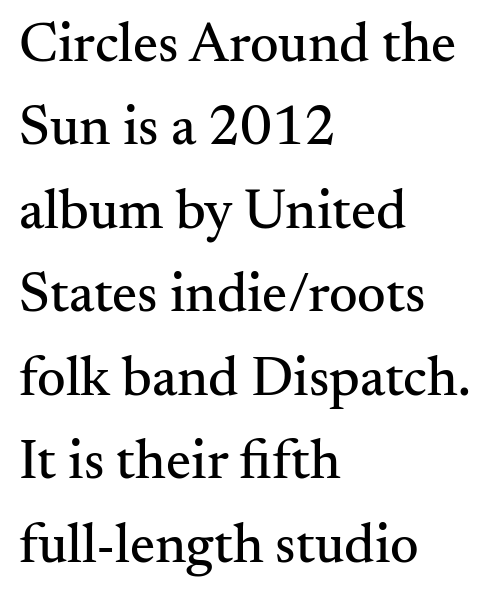
The image shows 56 px serif type, upright; set left-aligned, normal line spacing (1.49x), normal letter spacing, not underlined; medium stroke contrast and a small x-height.
